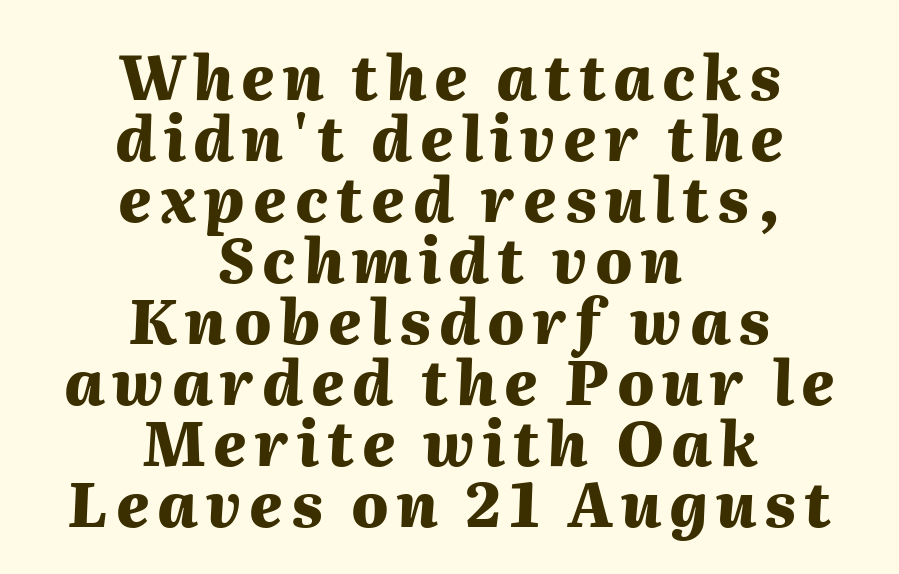
The face used here has the dense, thick strokes of a bold. Proportional: the letters do not fall into vertical columns. A centered setting, common on invitations and titles, is used for this passage. Leading is clearly below the norm, producing a dense column. Would a proofreader flag this as italicized? Yes. Underline: absent.
